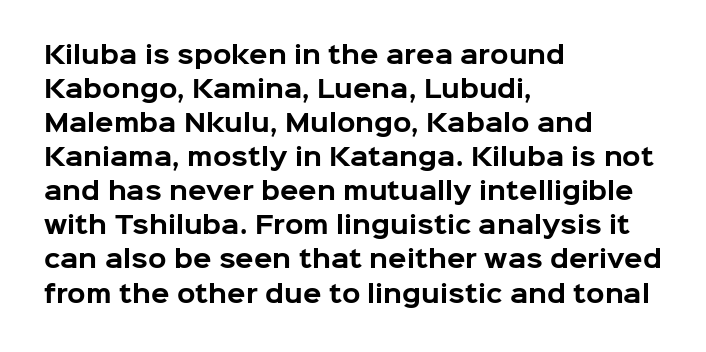
Q: Is the text bold? A: Yes.
Q: Is the text italic (slanted)? A: No, it is upright.
Q: Is the text underlined? A: No.
Q: How is the paragraph aligned? A: Left-aligned.
Q: Is the spacing between letters normal or unusually wide? A: Normal.
Q: Is the spacing between lines tight, normal or loose? A: Normal.
